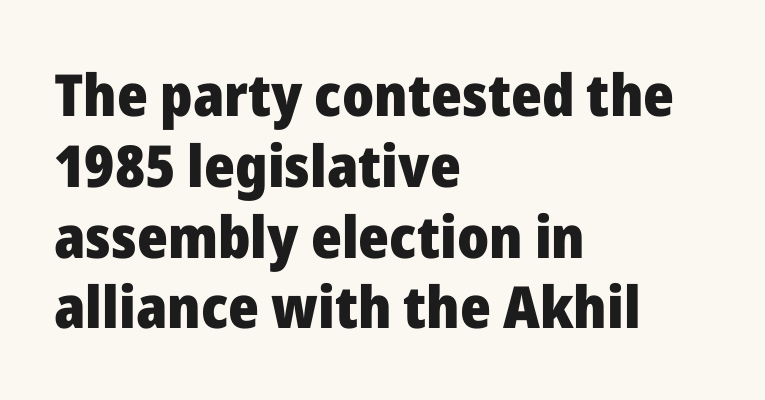
Q: Is the text bold? A: Yes.
Q: Is the text italic (slanted)? A: No, it is upright.
Q: Is the typeface a serif or a sans-serif typeface? A: Sans-serif.
Q: Is the text underlined? A: No.
Q: How is the paragraph aligned? A: Left-aligned.
Q: Is the spacing between letters normal or unusually wide? A: Normal.
Q: Width (condensed, normal, or wide)? A: Normal.
Q: Stroke contrast? A: Low.
Q: x-height? A: Medium.
Q: Monospaced? A: No.
